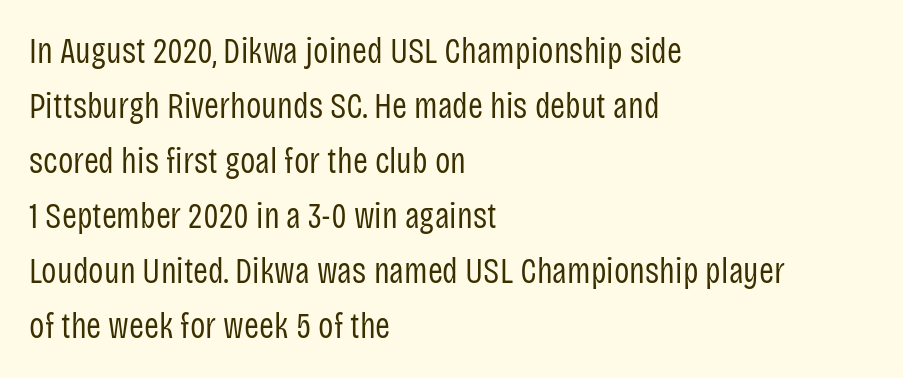
The line texture is even and compact thanks to regular tracking. The letters stand straight up with perfectly vertical stems. Lines of text with bare space underneath. The rag falls on the right side of this text block. Spacing verdict: proportional, widths tailored to each character. The passage shown is typeset with a sans-serif family.
